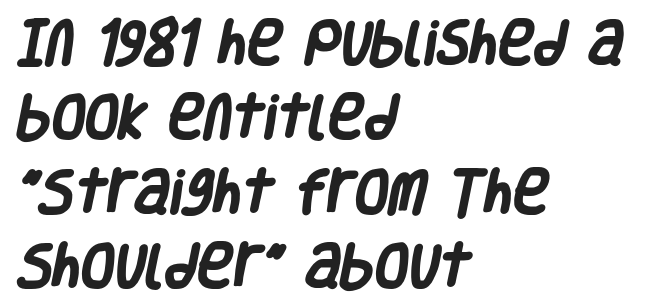
Q: Is the text bold? A: Yes.
Q: Is the typeface a serif or a sans-serif typeface? A: Sans-serif.
Q: Is the text underlined? A: No.
Q: How is the paragraph aligned? A: Left-aligned.
Q: Is the spacing between letters normal or unusually wide? A: Normal.
Q: Is the spacing between lines tight, normal or loose? A: Normal.
Q: Width (condensed, normal, or wide)? A: Condensed.
Q: Stroke contrast? A: Low.
Q: x-height? A: Large.
Q: Monospaced? A: No.
